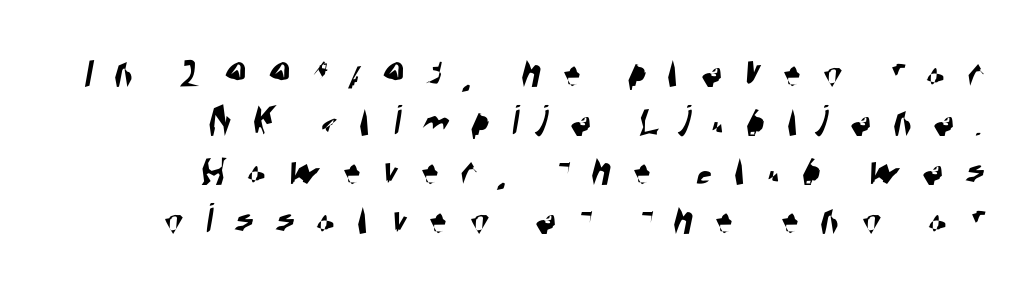
Q: Is the typeface a serif or a sans-serif typeface? A: Sans-serif.
Q: Is the text underlined? A: No.
Q: How is the paragraph aligned? A: Right-aligned.
Q: Is the spacing between letters normal or unusually wide? A: Unusually wide.
Q: Is the spacing between lines tight, normal or loose? A: Tight.
Q: Width (condensed, normal, or wide)? A: Condensed.
Q: Stroke contrast? A: High.
Q: x-height? A: Large.
Q: Monospaced? A: No.
